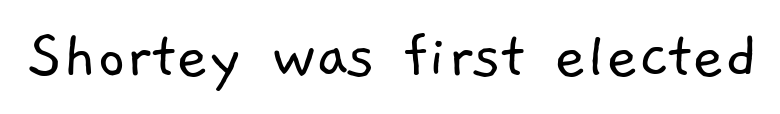
The rendering uses natural spacing where letterforms have individual widths. The horizontal fit of the characters is conventional and even. You can tell from the bare stems that sans-serif type was used. The strokes carry an ordinary text weight at most. The area under the type is left untouched.
